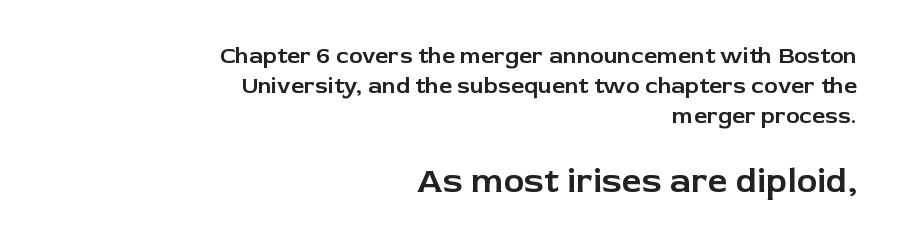
{"serif": "no", "italic": "no", "width": "normal", "stroke_contrast": "low", "x_height": "medium", "monospaced": "no", "underline": "no", "align": "right", "line_spacing": "normal", "line_spacing_ratio": 1.3, "letter_spacing": "normal", "letter_spacing_em": 0.0, "larger_block": "second", "size_ratio": 1.52, "glyph_px": 35}
